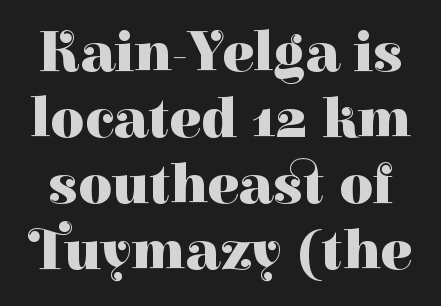
The image shows 58 px heavy serif type, upright; set tight line spacing (1.14x), normal letter spacing, not underlined; high stroke contrast and a medium x-height.
